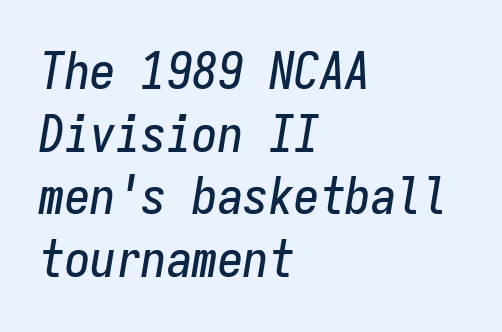
{"italic": "yes", "lean": "right", "slant_degrees": 9, "width": "condensed", "stroke_contrast": "low", "x_height": "medium", "monospaced": "yes", "underline": "no", "align": "left", "line_spacing_ratio": 1.23, "letter_spacing": "normal", "letter_spacing_em": 0.0, "glyph_px": 51}
